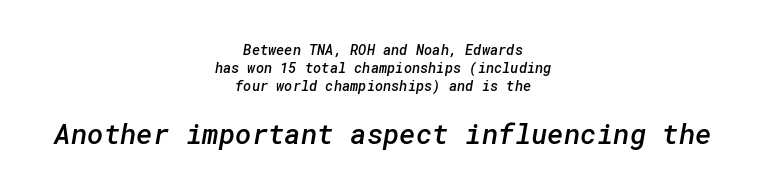
{"serif": "no", "bold": "semi", "weight": "semibold", "width": "normal", "stroke_contrast": "low", "x_height": "medium", "underline": "no", "align": "center", "line_spacing": "normal", "line_spacing_ratio": 1.28, "letter_spacing": "normal", "letter_spacing_em": 0.0, "larger_block": "second", "size_ratio": 2.0, "glyph_px": 28}
